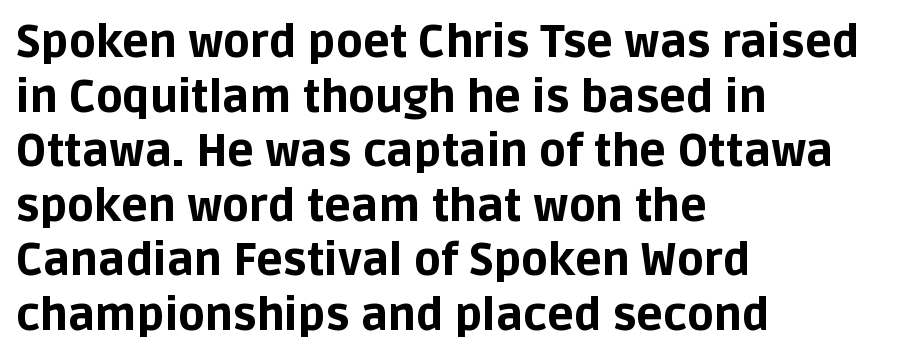
Q: Is the text bold? A: Yes.
Q: Is the text italic (slanted)? A: No, it is upright.
Q: Is the typeface a serif or a sans-serif typeface? A: Sans-serif.
Q: Is the text underlined? A: No.
Q: How is the paragraph aligned? A: Left-aligned.
Q: Is the spacing between letters normal or unusually wide? A: Normal.
Q: Width (condensed, normal, or wide)? A: Normal.
Q: Stroke contrast? A: Low.
Q: x-height? A: Large.
Q: Monospaced? A: No.
